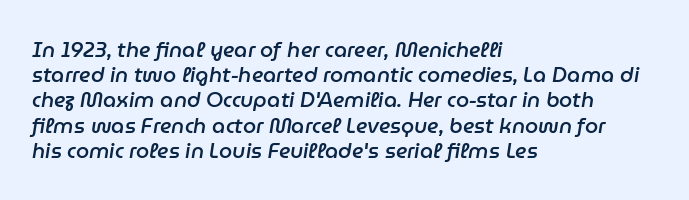
The image shows 21 px text type, italic (leaning right); set left-aligned, line spacing 1.2x, normal letter spacing, not underlined.
